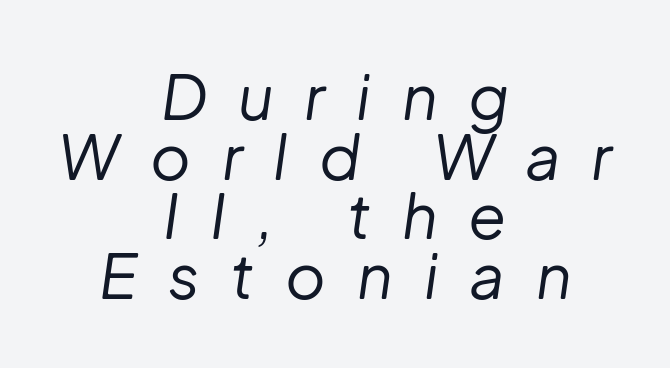
Q: Is the text bold? A: No.
Q: Is the text italic (slanted)? A: Yes, it leans right by about 8 degrees.
Q: Is the text underlined? A: No.
Q: How is the paragraph aligned? A: Centered.
Q: Is the spacing between letters normal or unusually wide? A: Unusually wide.
Q: Is the spacing between lines tight, normal or loose? A: Tight.
Q: Width (condensed, normal, or wide)? A: Normal.
Q: Stroke contrast? A: Low.
Q: x-height? A: Medium.
Q: Monospaced? A: No.
